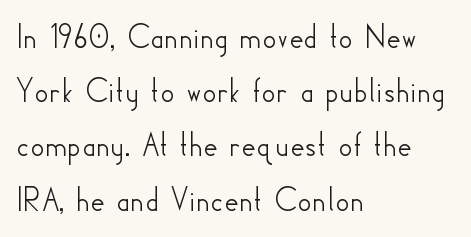
The image shows 35 px sans-serif type, upright; set left-aligned, normal line spacing (1.55x), normal letter spacing, not underlined; low stroke contrast and a small x-height.
